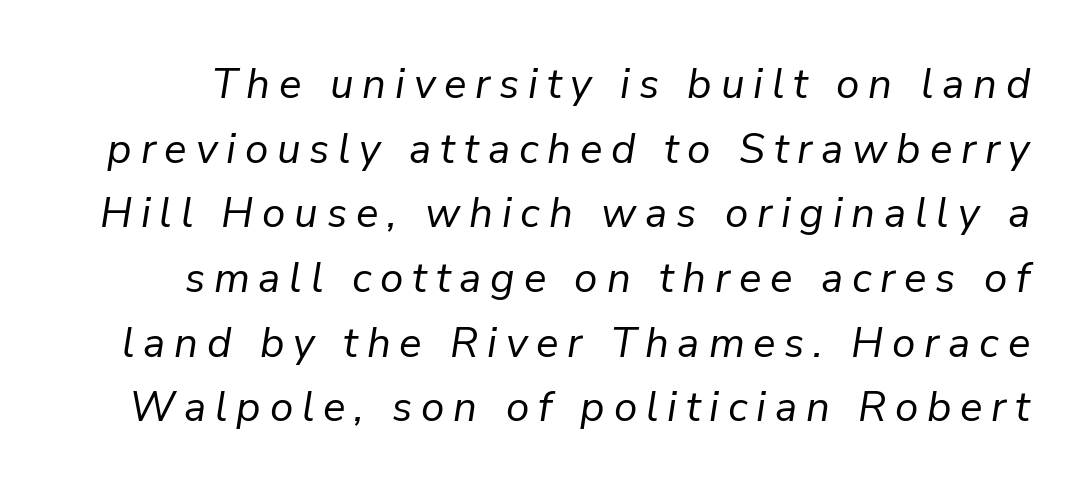
The image shows 42 px regular-weight type, italic (leaning right); set normal line spacing (1.54x), unusually wide letter spacing (+0.21 em), not underlined; low stroke contrast and a medium x-height.
